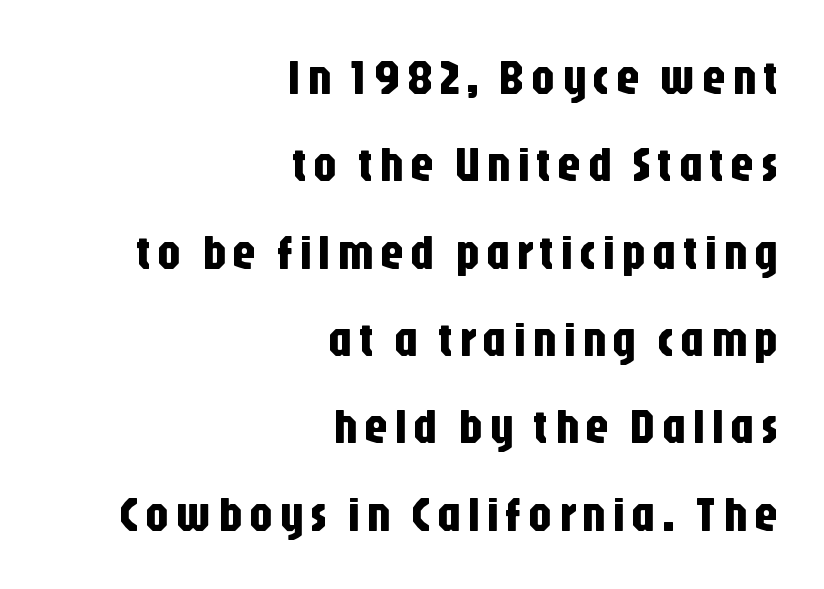
{"serif": "no", "italic": "no", "width": "condensed", "stroke_contrast": "low", "x_height": "large", "monospaced": "no", "underline": "no", "align": "right", "line_spacing_ratio": 1.82, "glyph_px": 48}
